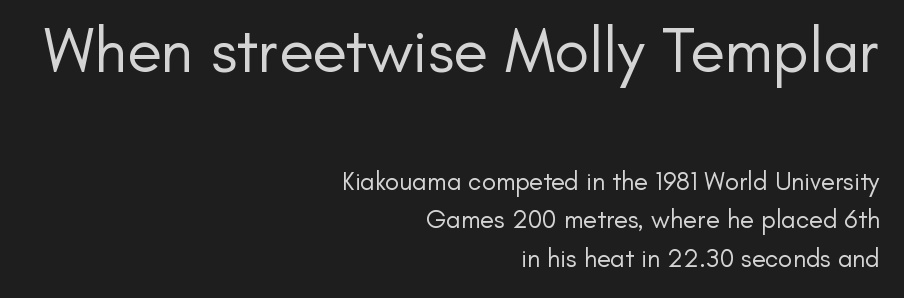
The image shows 64 px regular-weight sans-serif type, upright; set right-aligned, normal line spacing (1.48x), normal letter spacing, not underlined; the first (top) block is 2.46x larger; low stroke contrast and a small x-height.
